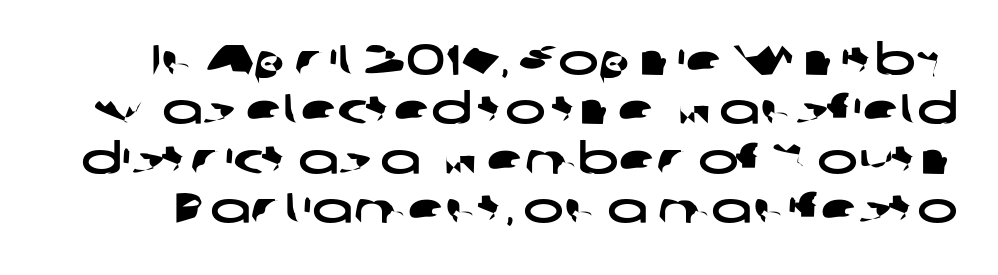
The image shows 43 px wide sans-serif type; set tight line spacing (1.15x), normal letter spacing, not underlined; low stroke contrast and a medium x-height.
